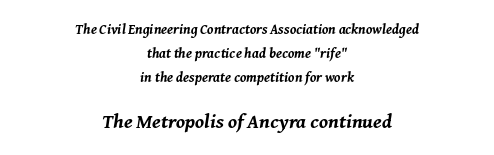
The image shows 20 px bold type, italic (leaning right); set centered, line spacing 1.72x, normal letter spacing, not underlined; the second (bottom) block is 1.43x larger.
